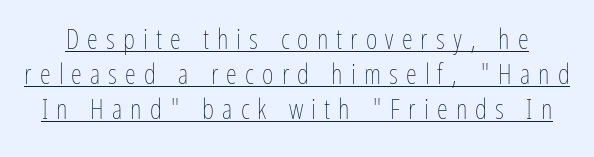
The rows are spaced the way most documents space them. This sample uses expanded letter spacing, leaving extra air between glyphs. Here the designer chose a conventional face with non-uniform glyph widths. No italicization has been applied; the sample stays upright. Is the stroke heavy? The answer is a plain regular-or-lighter. You can see a thin bar hugging the bottom of the glyphs.
